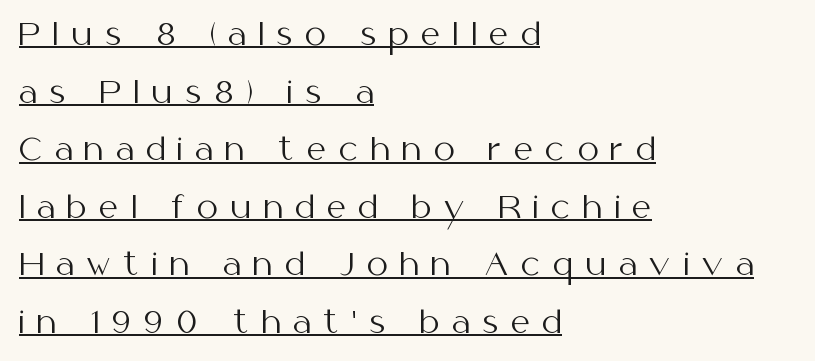
Nope, no serifs anywhere on these letters. It's the straight-up-and-down kind of type. Baseline-to-baseline distance is far greater than the letter height. Stems here are at most as thick as an everyday book face.
